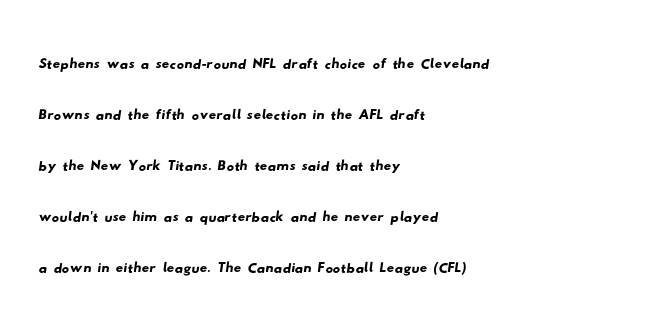
{"serif": "no", "width": "wide", "stroke_contrast": "low", "x_height": "small", "monospaced": "no", "underline": "no", "align": "left", "line_spacing": "normal", "line_spacing_ratio": 1.38, "letter_spacing": "normal", "letter_spacing_em": 0.0, "glyph_px": 37}
